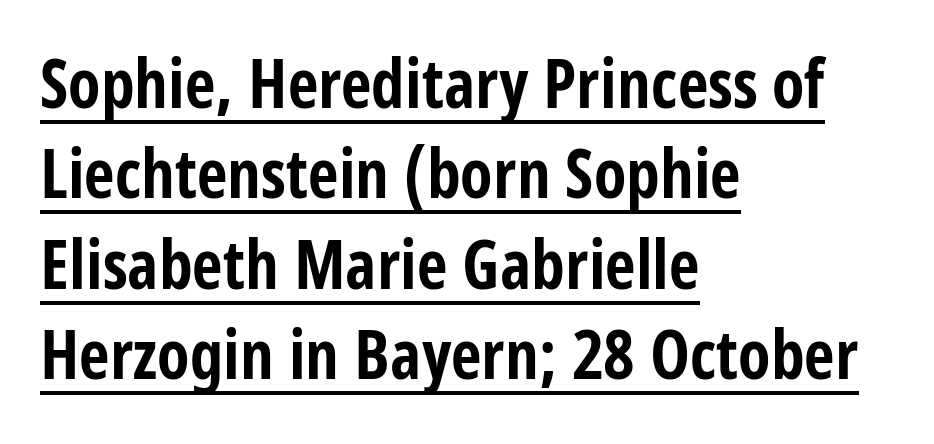
The image shows 67 px bold, condensed sans-serif type, upright; set left-aligned, normal line spacing (1.35x), normal letter spacing, underlined; low stroke contrast and a large x-height.
